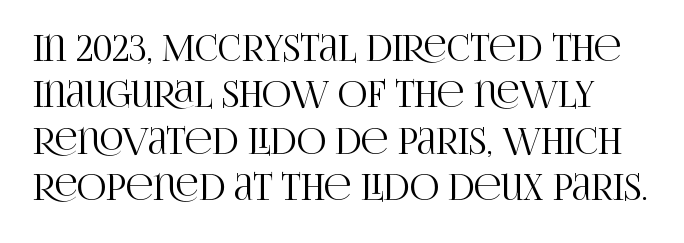
Q: Is the text italic (slanted)? A: No, it is upright.
Q: Is the typeface a serif or a sans-serif typeface? A: Serif.
Q: Is the text underlined? A: No.
Q: Is the spacing between letters normal or unusually wide? A: Normal.
Q: Is the spacing between lines tight, normal or loose? A: Normal.
Q: Width (condensed, normal, or wide)? A: Condensed.
Q: Stroke contrast? A: High.
Q: x-height? A: Large.
Q: Monospaced? A: No.
